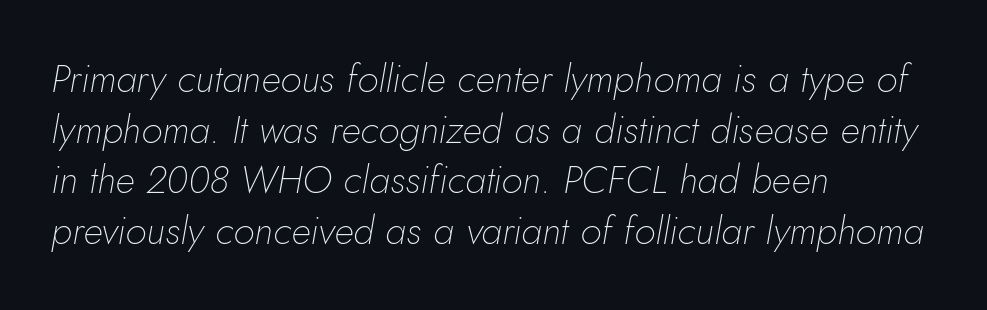
Q: Is the text bold? A: No.
Q: Is the text italic (slanted)? A: Yes, it leans right by about 10 degrees.
Q: Is the text underlined? A: No.
Q: How is the paragraph aligned? A: Left-aligned.
Q: Is the spacing between letters normal or unusually wide? A: Normal.
Q: Is the spacing between lines tight, normal or loose? A: Normal.
Q: Width (condensed, normal, or wide)? A: Normal.
Q: Stroke contrast? A: Low.
Q: x-height? A: Small.
Q: Monospaced? A: No.
